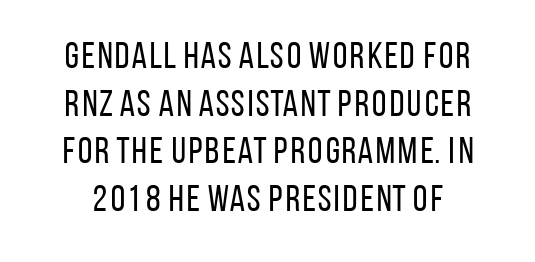
The image shows 37 px regular-weight, condensed sans-serif type, upright; set normal line spacing (1.29x), normal letter spacing, not underlined; low stroke contrast and a large x-height.
